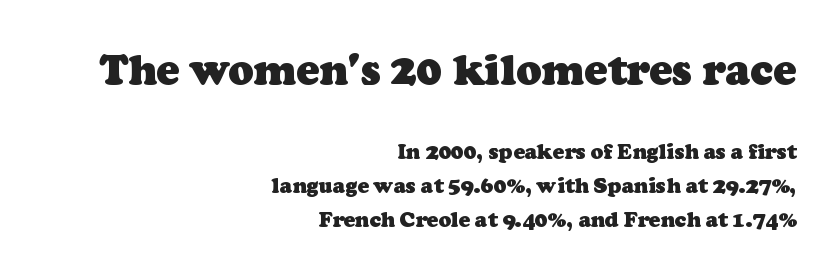
{"serif": "yes", "bold": "yes", "weight": "heavy", "width": "normal", "stroke_contrast": "low", "x_height": "medium", "monospaced": "no", "underline": "no", "align": "right", "line_spacing": "normal", "line_spacing_ratio": 1.61, "letter_spacing": "normal", "letter_spacing_em": 0.0, "larger_block": "first", "size_ratio": 2.0, "glyph_px": 42}
